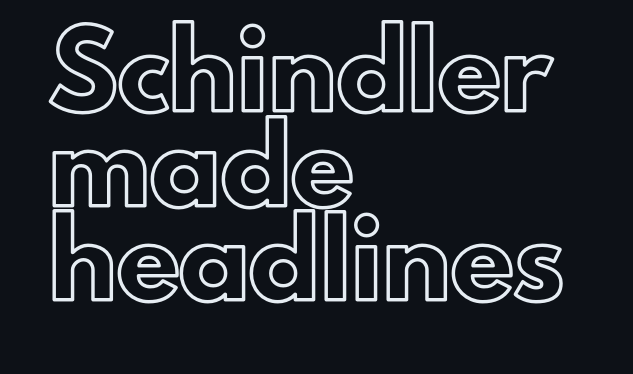
Q: Is the text italic (slanted)? A: No, it is upright.
Q: Is the text underlined? A: No.
Q: How is the paragraph aligned? A: Left-aligned.
Q: Is the spacing between letters normal or unusually wide? A: Normal.
Q: Is the spacing between lines tight, normal or loose? A: Normal.
Q: Width (condensed, normal, or wide)? A: Normal.
Q: x-height? A: Small.
Q: Monospaced? A: No.
